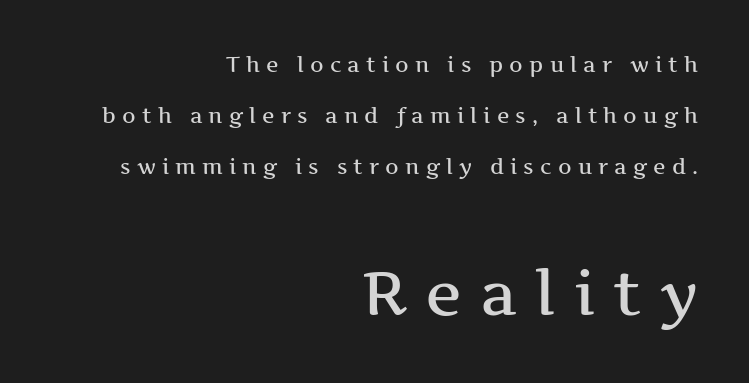
Q: Is the text italic (slanted)? A: No, it is upright.
Q: Is the typeface a serif or a sans-serif typeface? A: Serif.
Q: Is the text underlined? A: No.
Q: How is the paragraph aligned? A: Right-aligned.
Q: Is the spacing between letters normal or unusually wide? A: Unusually wide.
Q: Is the spacing between lines tight, normal or loose? A: Loose.
Q: Which block of text is set in a larger size, the first (top) or the second (bottom)? A: The second (bottom) one.
Q: Width (condensed, normal, or wide)? A: Wide.
Q: Stroke contrast? A: Medium.
Q: x-height? A: Medium.
Q: Monospaced? A: No.
